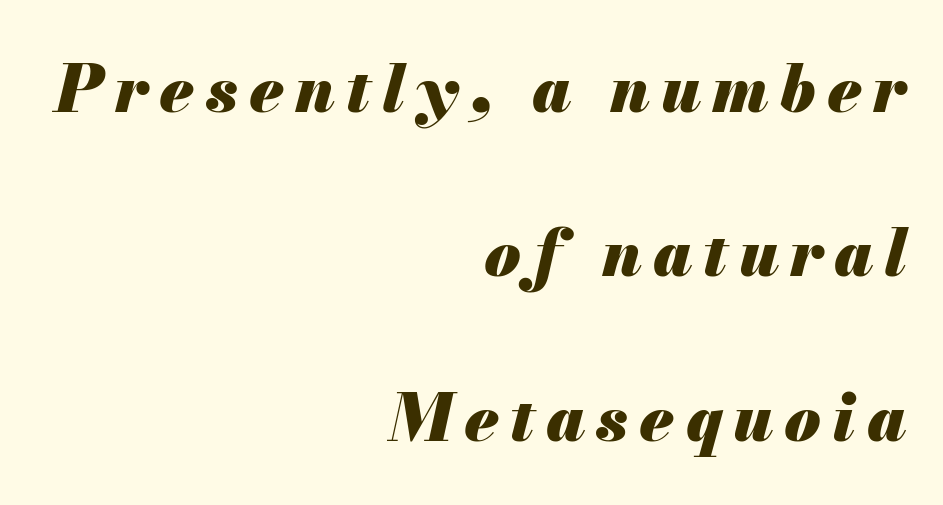
The image shows 66 px heavy type, italic (leaning right); set right-aligned, loose line spacing (2.49x), not underlined; medium stroke contrast and a small x-height.
